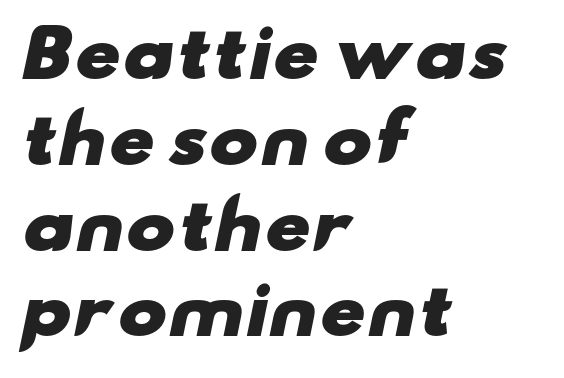
The typesetting leans heavy: a genuine bold. Clear beneath every line of the passage. Left-aligned paragraph, ragged on the right. Caption: standard tracking, unaltered. If you measured baseline to baseline, you'd find a middling distance.
